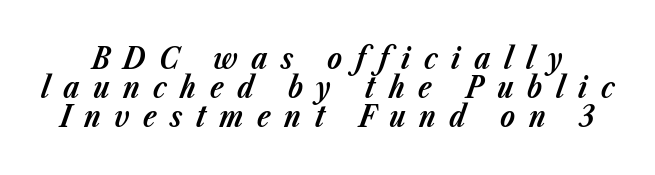
{"italic": "yes", "lean": "right", "slant_degrees": 23, "bold": "yes", "weight": "bold", "width": "normal", "stroke_contrast": "low", "x_height": "medium", "monospaced": "no", "underline": "no", "line_spacing": "tight", "line_spacing_ratio": 0.97, "letter_spacing": "wide", "letter_spacing_em": 0.45, "glyph_px": 30}
